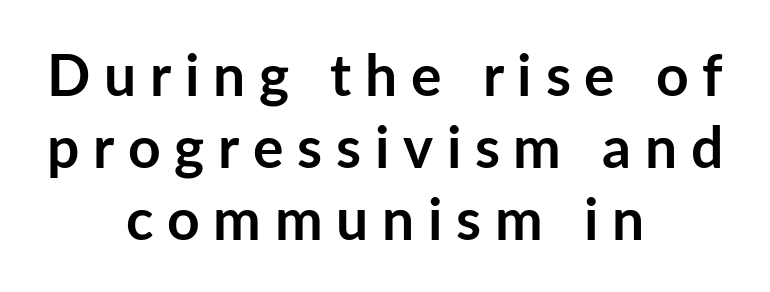
The image shows 57 px semibold sans-serif type, upright; set centered, normal line spacing (1.26x), unusually wide letter spacing (+0.24 em), not underlined; low stroke contrast and a medium x-height.
